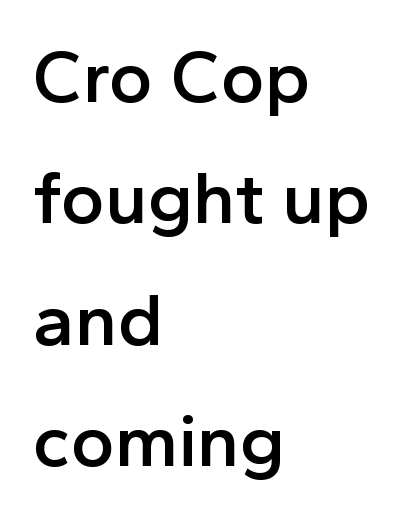
Each letter keeps its own natural width here, so spacing adapts to shape. The setting favours the left margin, as ordinary paragraphs usually do. Every letter is mildly thick-stroked: semibold rather than bold. The space directly below the letters is spotless. This is roman type, the default non-slanted kind. Each new line begins a customary step beneath the previous one.
